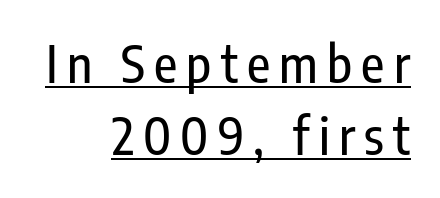
Honestly, the underline is the first thing you notice here. This sample is right-justified, so line beginnings fall wherever the words allow. Do the characters align in a grid? No, the font is proportional. This rendering employs a face without finishing strokes, i.e., a sans-serif.
